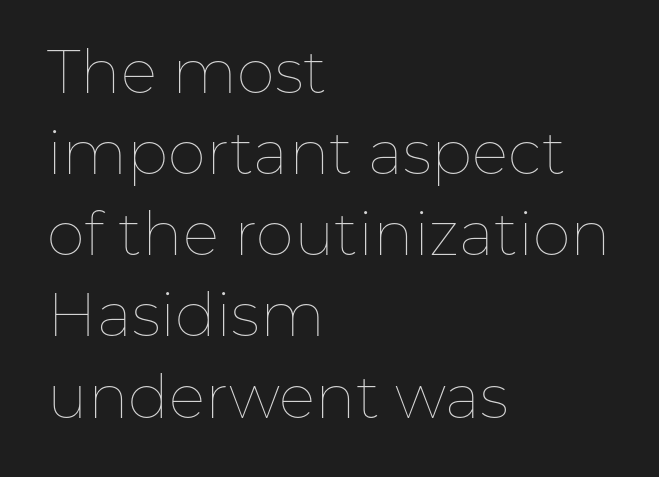
Q: Is the text bold? A: No.
Q: Is the text italic (slanted)? A: No, it is upright.
Q: Is the text underlined? A: No.
Q: How is the paragraph aligned? A: Left-aligned.
Q: Is the spacing between letters normal or unusually wide? A: Normal.
Q: Is the spacing between lines tight, normal or loose? A: Normal.
Q: Width (condensed, normal, or wide)? A: Normal.
Q: Stroke contrast? A: Low.
Q: x-height? A: Medium.
Q: Monospaced? A: No.
